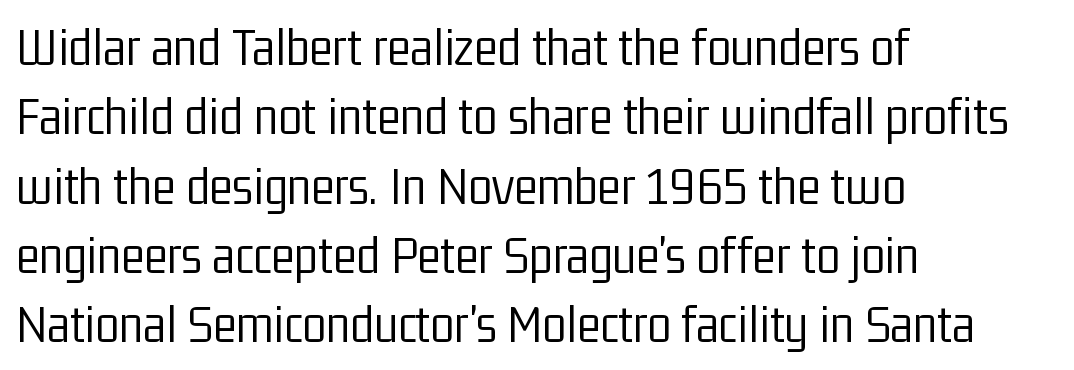
Q: Is the text bold? A: No.
Q: Is the text italic (slanted)? A: No, it is upright.
Q: Is the typeface a serif or a sans-serif typeface? A: Sans-serif.
Q: Is the text underlined? A: No.
Q: How is the paragraph aligned? A: Left-aligned.
Q: Is the spacing between letters normal or unusually wide? A: Normal.
Q: Is the spacing between lines tight, normal or loose? A: Normal.
Q: Width (condensed, normal, or wide)? A: Condensed.
Q: Stroke contrast? A: Low.
Q: x-height? A: Medium.
Q: Monospaced? A: No.
